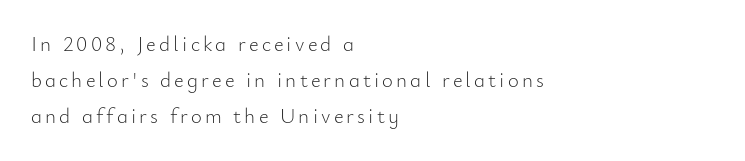
{"italic": "no", "bold": "no", "underline": "no", "align": "left", "line_spacing_ratio": 1.71, "glyph_px": 21}
